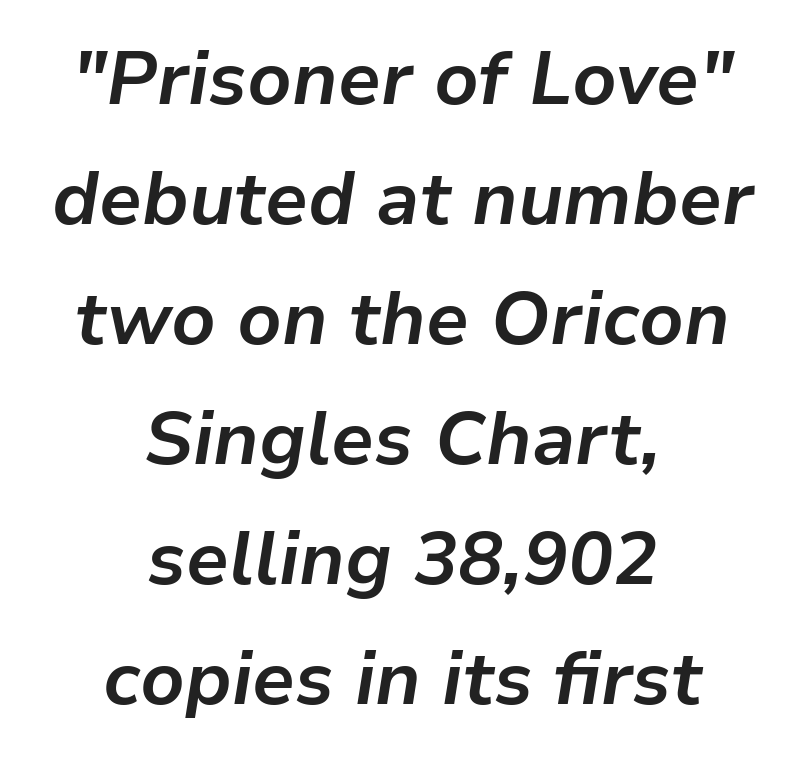
The image shows 75 px bold type, italic (leaning right); set centered, normal line spacing (1.6x), normal letter spacing, not underlined; low stroke contrast and a medium x-height.
